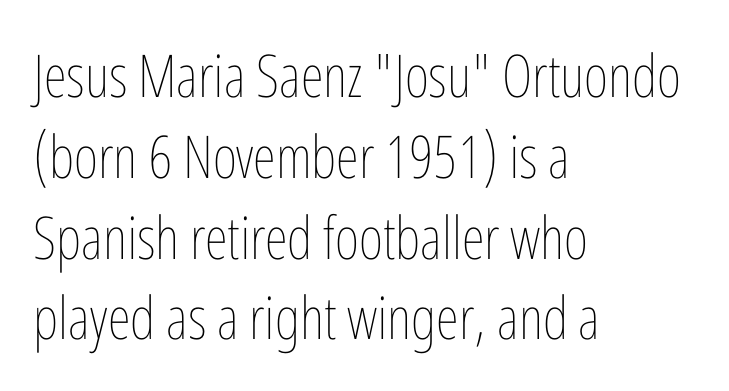
{"italic": "no", "bold": "no", "weight": "thin", "width": "condensed", "stroke_contrast": "low", "x_height": "medium", "monospaced": "no", "underline": "no", "align": "left", "line_spacing": "normal", "line_spacing_ratio": 1.37, "letter_spacing": "normal", "letter_spacing_em": 0.0, "glyph_px": 59}
